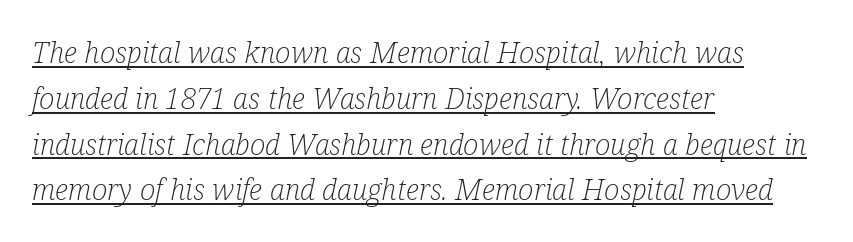
The face used here has a pronounced slope to its letters. Looks like regular typesetting: each glyph gets only the width it needs. A typographer would call this underscored text. Casual observation: everything's shoved over to the left.
